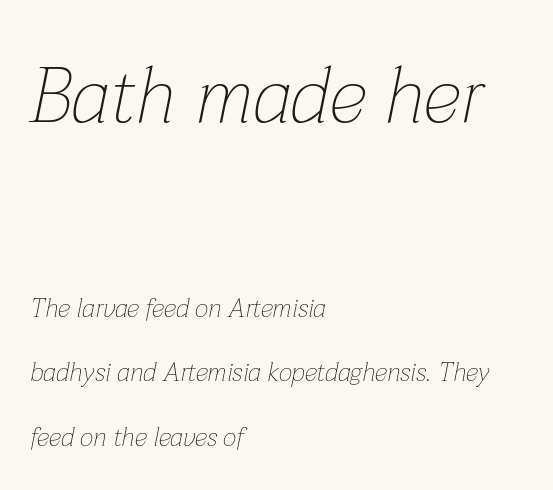
The image shows 78 px thin type, italic (leaning right); set left-aligned, loose line spacing (2.48x), normal letter spacing, not underlined; the first (top) block is 3.0x larger; low stroke contrast and a medium x-height.
